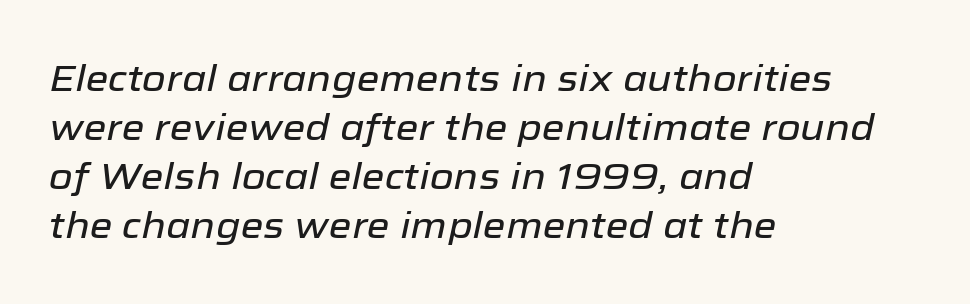
Q: Is the text italic (slanted)? A: Yes, it leans right by about 12 degrees.
Q: Is the text underlined? A: No.
Q: How is the paragraph aligned? A: Left-aligned.
Q: Is the spacing between letters normal or unusually wide? A: Normal.
Q: Is the spacing between lines tight, normal or loose? A: Normal.
Q: Width (condensed, normal, or wide)? A: Normal.
Q: Stroke contrast? A: Low.
Q: x-height? A: Medium.
Q: Monospaced? A: No.
